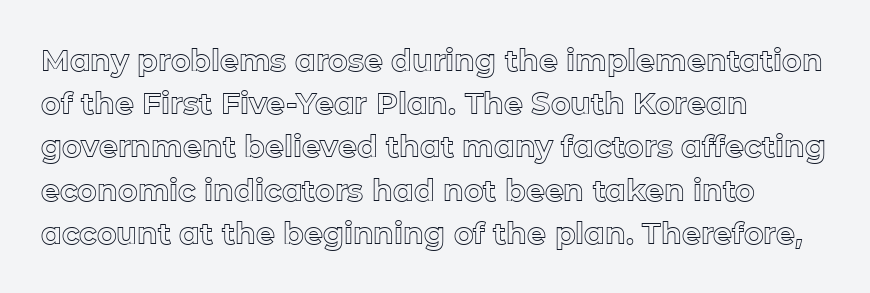
The image shows 30 px text type, upright; set left-aligned, normal line spacing (1.44x), normal letter spacing, not underlined; a medium x-height.
